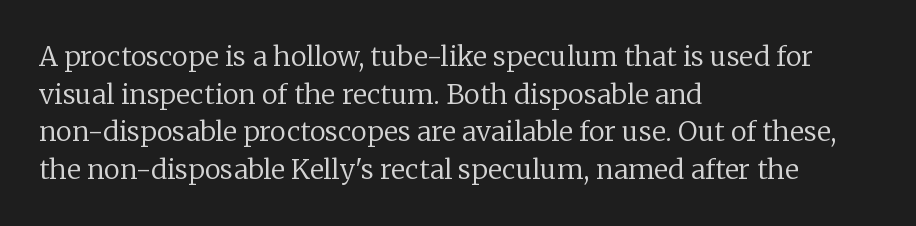
Notice how the stems are strictly vertical — no italics here. A bare baseline throughout the passage. Inter-character spacing is left at the font's built-in metrics. Vertical spacing — default. The ragged edge is on the right, which tells us the setting is flush left. The font sits on the lighter half of the weight spectrum, regular included.
